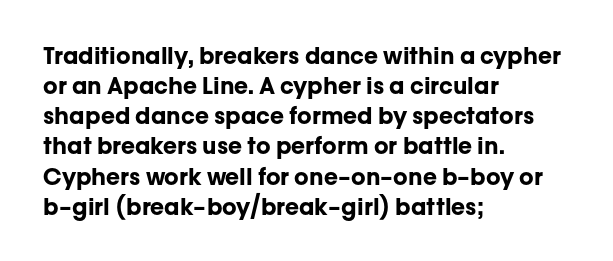
Does extra space separate the letters? No, they use regular spacing. The passage is arranged the way most books set body copy — flush left. Successive baselines arrive at the customary interval. Posture: upright roman. Is the type bold? Yes — the strokes are clearly thick and heavy.
